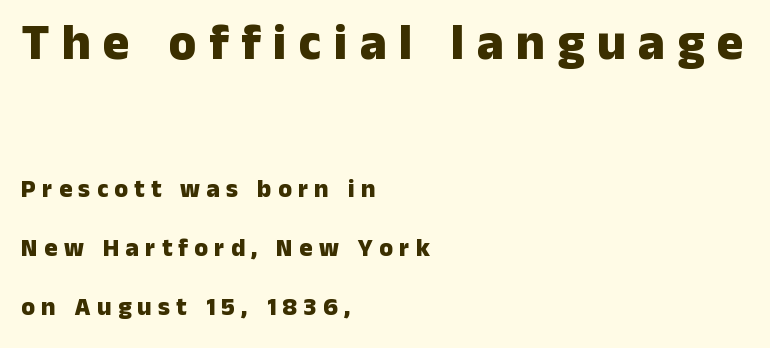
The image shows 50 px heavy sans-serif type, upright; set left-aligned, loose line spacing (2.35x), unusually wide letter spacing (+0.25 em), not underlined; the first (top) block is 2.0x larger; low stroke contrast and a medium x-height.
